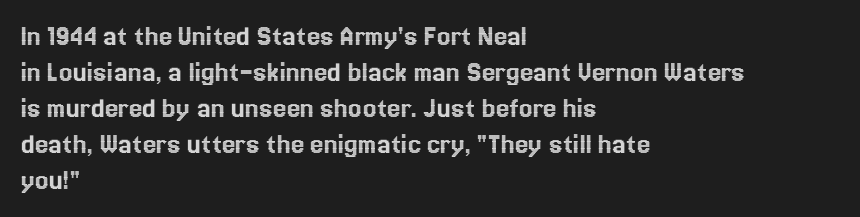
The image shows 30 px text type, upright; set left-aligned, line spacing 1.2x, normal letter spacing, not underlined; a medium x-height.
